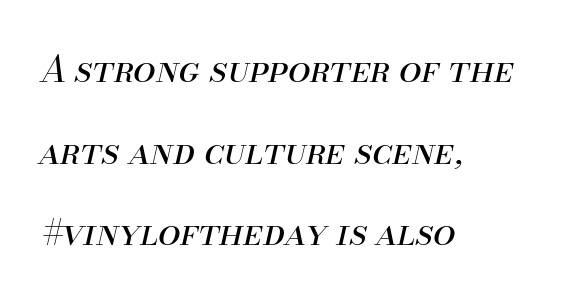
There is no visible air inserted between adjacent glyphs. A typesetter would call this proportional, since set widths differ per character. Reading down the column, the eye jumps a long way to each next line. Left-aligned paragraph, ragged on the right. Underline: absent.
